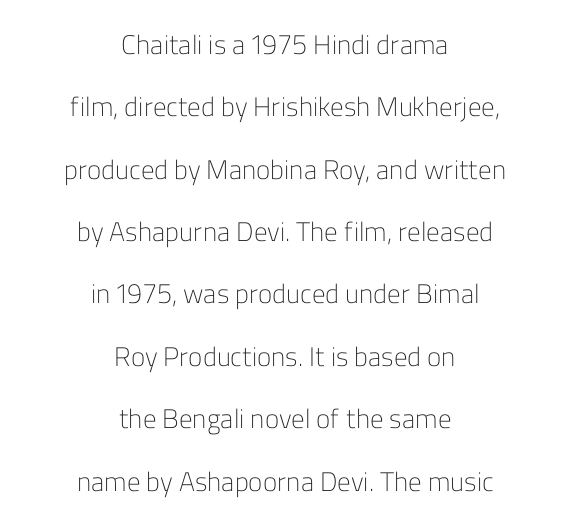
Descenders hang freely into open space. This is the regular roman posture of the typeface. Honestly, the letter spacing is just normal — you wouldn't notice it. Counters stay open thanks to moderate or lighter strokes.
